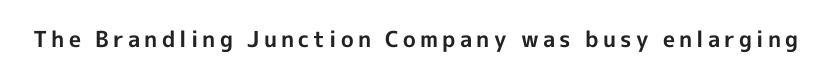
{"italic": "no", "bold": "yes", "underline": "no", "glyph_px": 22}
